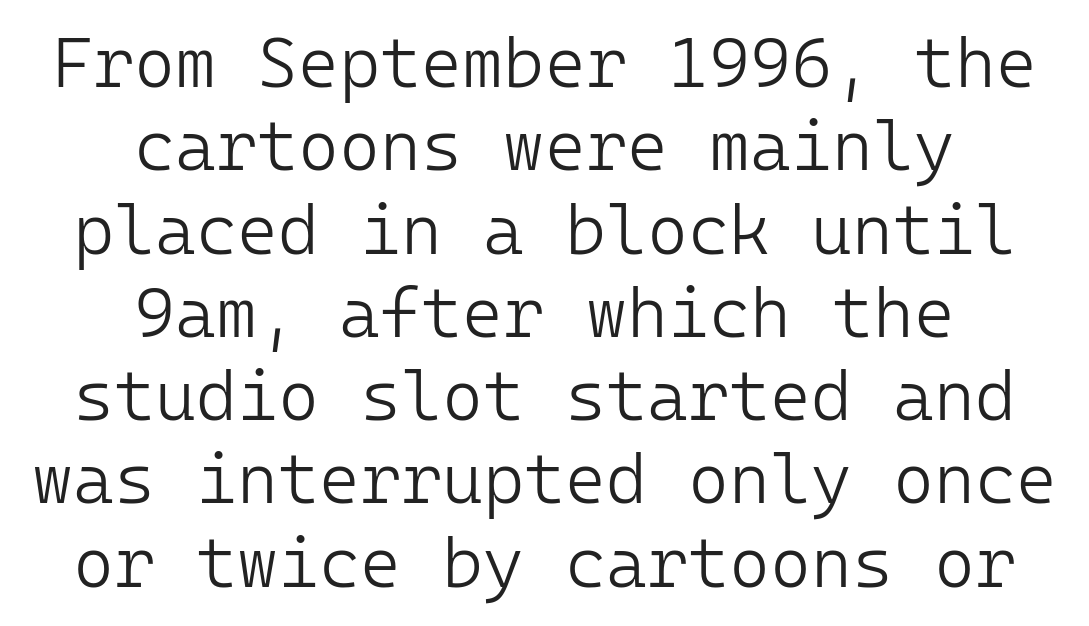
The type is set solid horizontally, with unmodified tracking. This sample uses an upright cut, with every glyph sitting square on the baseline. Classification — sans serif. Decoration check: the copy has no underline.
